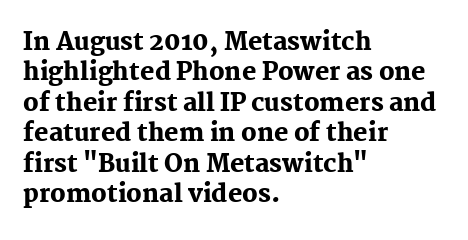
{"italic": "no", "bold": "yes", "underline": "no", "align": "left", "line_spacing": "normal", "line_spacing_ratio": 1.27, "letter_spacing": "normal", "letter_spacing_em": 0.0, "glyph_px": 24}
